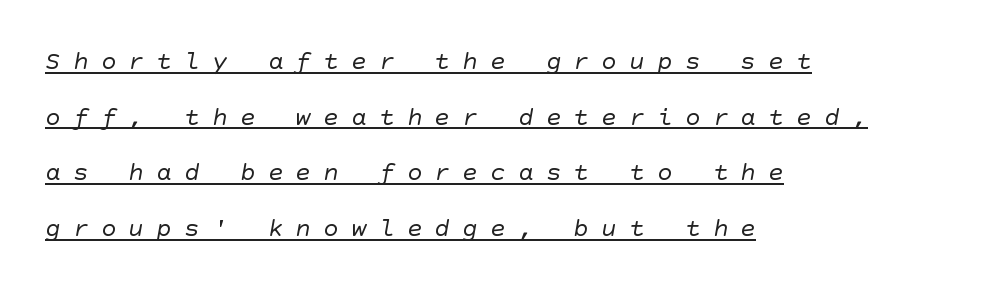
The image shows 26 px text type; set left-aligned, loose line spacing (2.14x), unusually wide letter spacing (+0.47 em), underlined.
